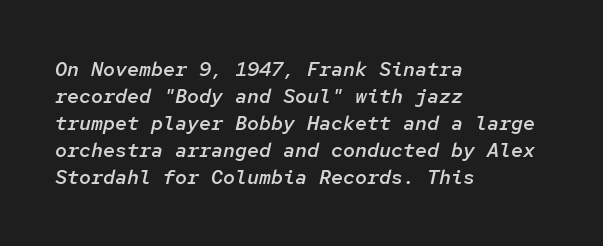
{"italic": "yes", "lean": "right", "slant_degrees": 12, "bold": "semi", "underline": "no", "align": "left", "line_spacing": "normal", "line_spacing_ratio": 1.35, "letter_spacing": "normal", "letter_spacing_em": 0.0, "glyph_px": 20}
